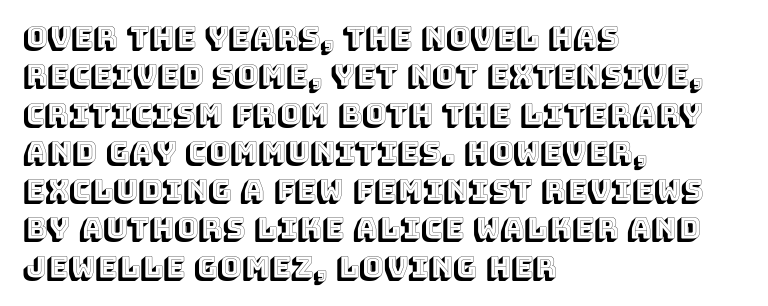
The image shows 29 px text type, upright; set left-aligned, normal line spacing (1.32x), normal letter spacing, not underlined; a large x-height.
